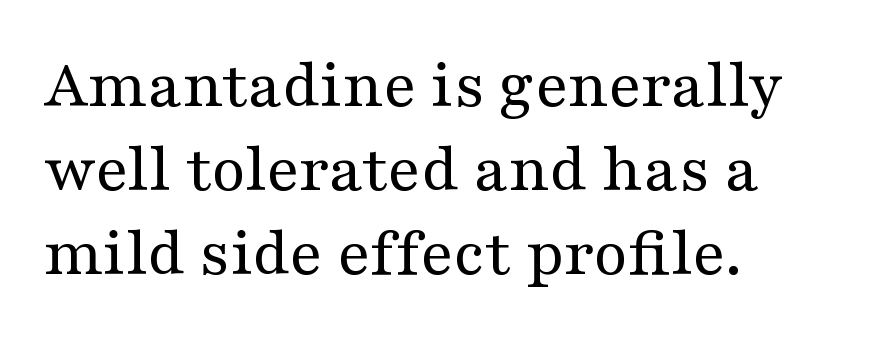
Posture: upright roman. Here the designer chose a conventional face with non-uniform glyph widths. Each stroke keeps to a modest, everyday thickness or less. A bare baseline throughout the passage.
